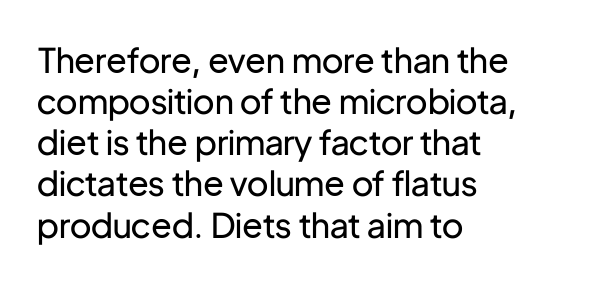
Q: Is the text bold? A: No.
Q: Is the text italic (slanted)? A: No, it is upright.
Q: Is the typeface a serif or a sans-serif typeface? A: Sans-serif.
Q: Is the text underlined? A: No.
Q: How is the paragraph aligned? A: Left-aligned.
Q: Is the spacing between letters normal or unusually wide? A: Normal.
Q: Width (condensed, normal, or wide)? A: Normal.
Q: Stroke contrast? A: Low.
Q: x-height? A: Medium.
Q: Monospaced? A: No.
